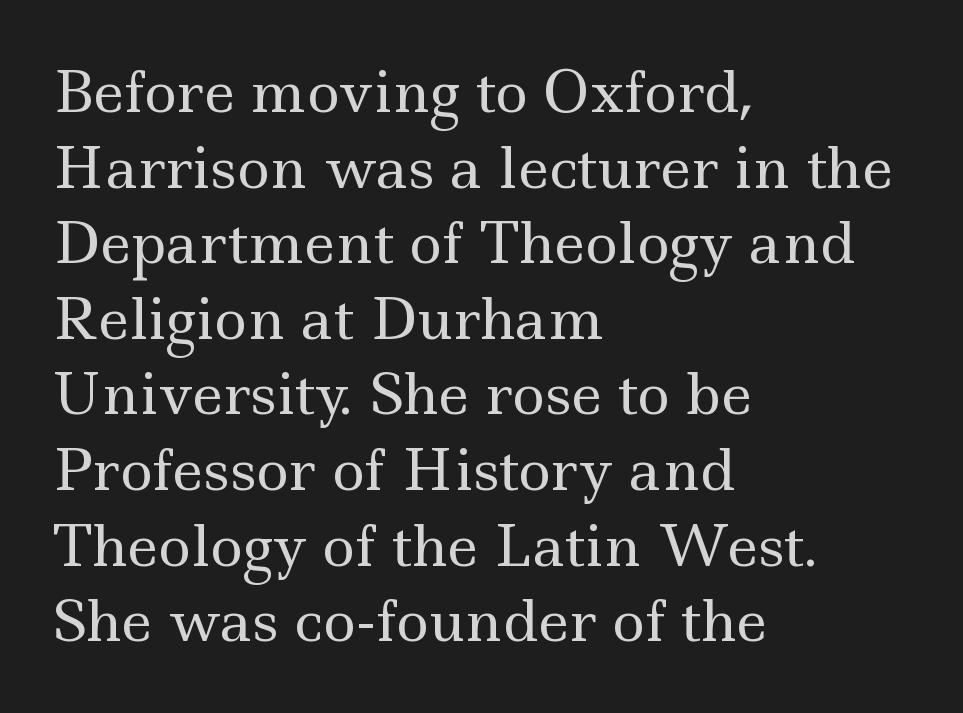
{"serif": "yes", "italic": "no", "bold": "no", "weight": "regular", "width": "wide", "x_height": "small", "monospaced": "no", "underline": "no", "align": "left", "line_spacing": "normal", "line_spacing_ratio": 1.35, "letter_spacing": "normal", "letter_spacing_em": 0.0, "glyph_px": 56}
